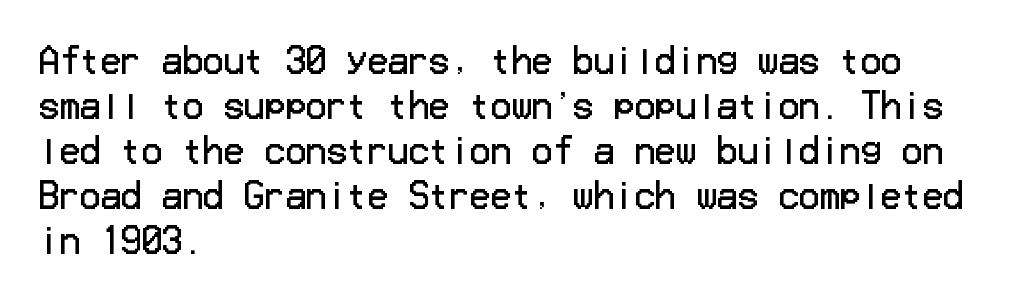
The image shows 34 px regular-weight sans-serif type, upright; set left-aligned, normal line spacing (1.32x), normal letter spacing, not underlined; low stroke contrast and a medium x-height.
